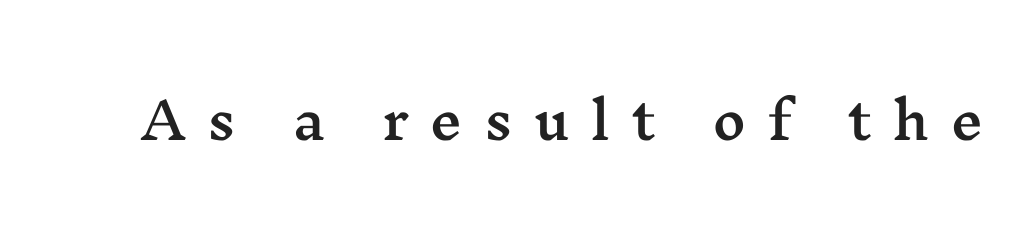
The designer went with a serif here, giving each stem small feet. Tracking here is generous; glyphs stand well apart from one another. This sample has the flowing, uneven cadence of proportional lettering. Every stem runs plumb, perpendicular to the baseline.
